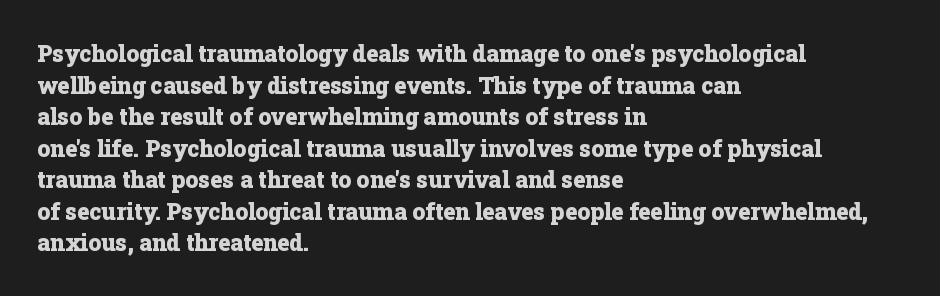
One glance says typical: line gaps are just what's usual. The letters stand upright; this is a roman face. These lines stack with their left ends in a neat column. Bold? Absolutely — the strokes are thick and heavy.
